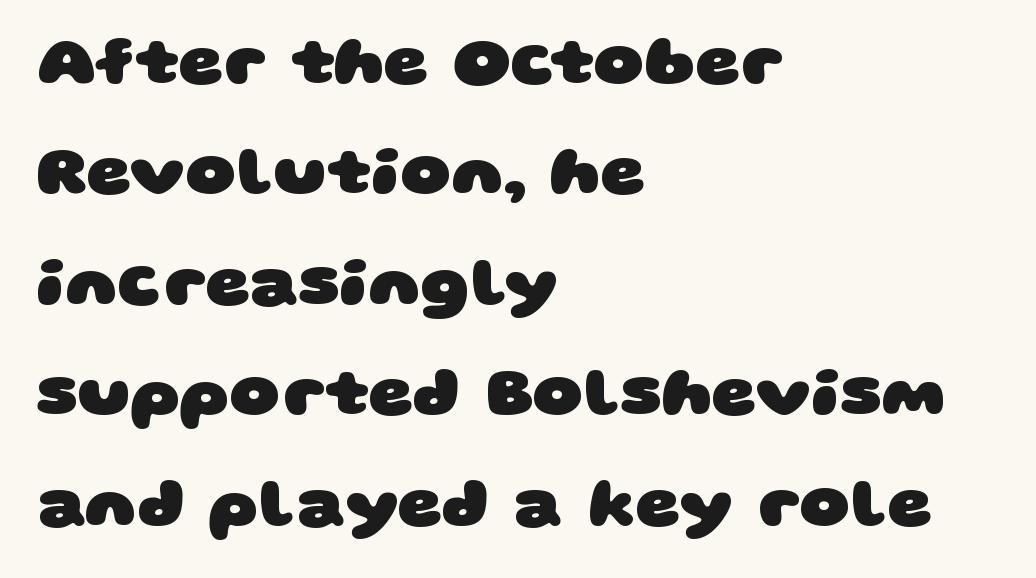
{"serif": "no", "bold": "yes", "weight": "heavy", "width": "wide", "stroke_contrast": "low", "x_height": "large", "monospaced": "no", "underline": "no", "align": "left", "line_spacing": "normal", "line_spacing_ratio": 1.6, "letter_spacing": "normal", "letter_spacing_em": 0.0, "glyph_px": 69}
